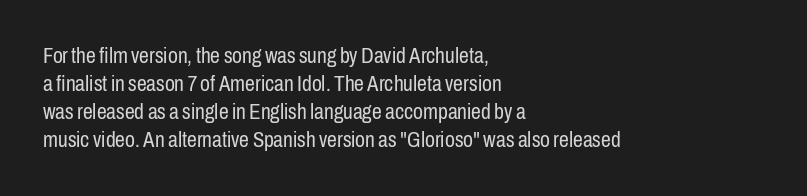
Normally led — the rows are evenly, conventionally spaced. Underlining? Definitely not there. The axis of the letterforms is exactly vertical. The passage is arranged the way most books set body copy — flush left. Default kerning and tracking; the words read as compact shapes.
